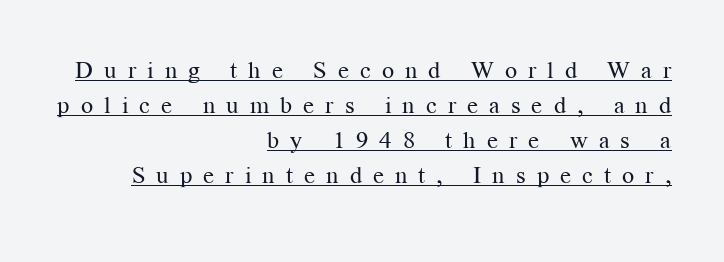
Each line of the rendering has a horizontal stroke beneath the glyphs. Bold? No — there's no thickening of the strokes. Line spacing here is normal. This is the regular roman posture of the typeface. Reading down the block, your eye finds every line finishing at a fixed right position.
